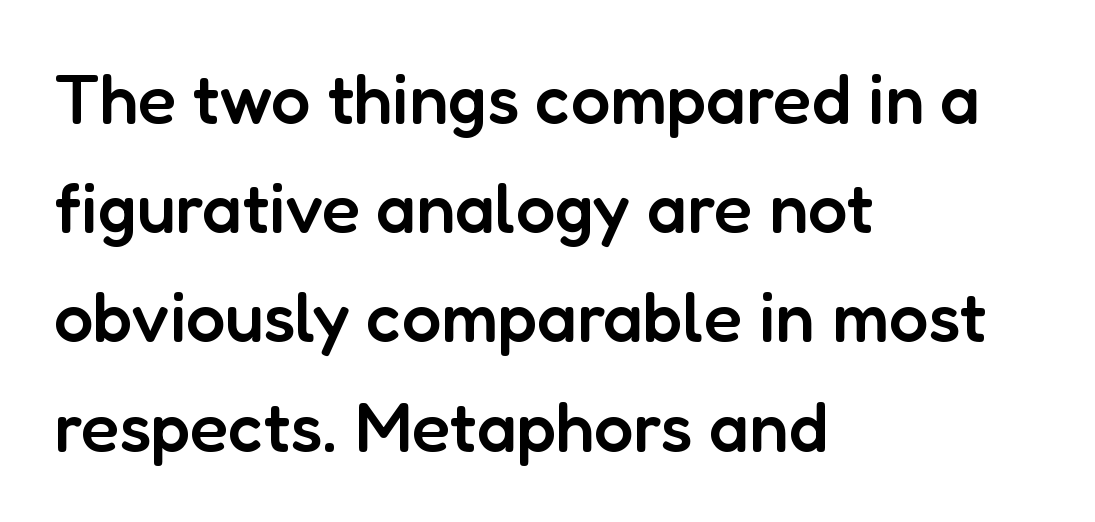
The image shows 70 px semibold sans-serif type, upright; set left-aligned, normal line spacing (1.56x), normal letter spacing, not underlined; low stroke contrast and a medium x-height.
